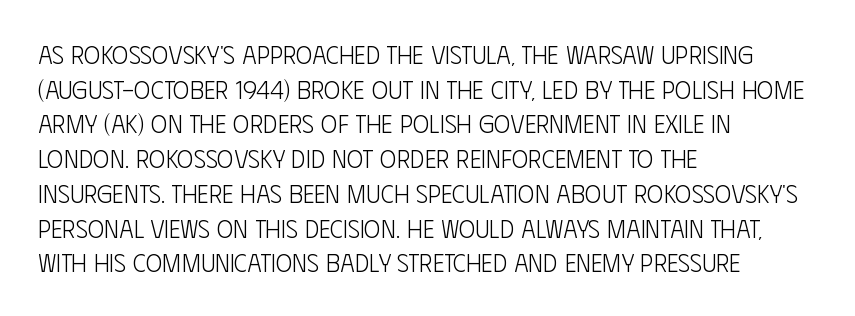
The image shows 25 px text type, upright; set left-aligned, normal line spacing (1.39x), normal letter spacing, not underlined.
